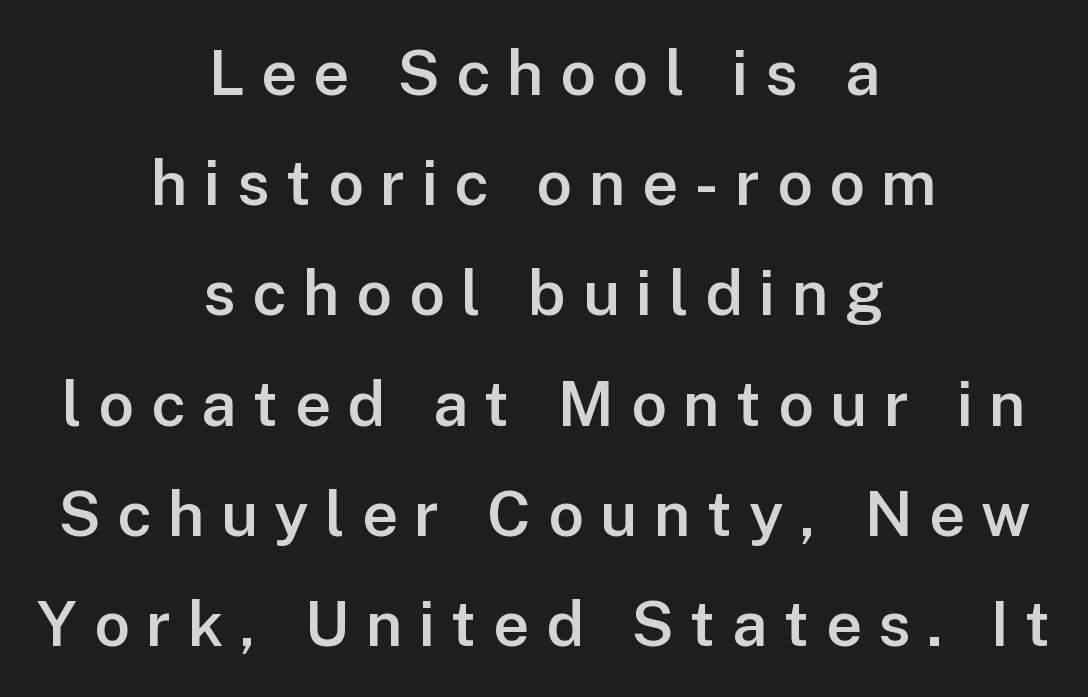
In CSS terms this would be text-align: center. Looks like regular typesetting: each glyph gets only the width it needs. Lines of text with bare space underneath. Type style note: lacks serifs. Italic: no, the glyphs are upright roman.
